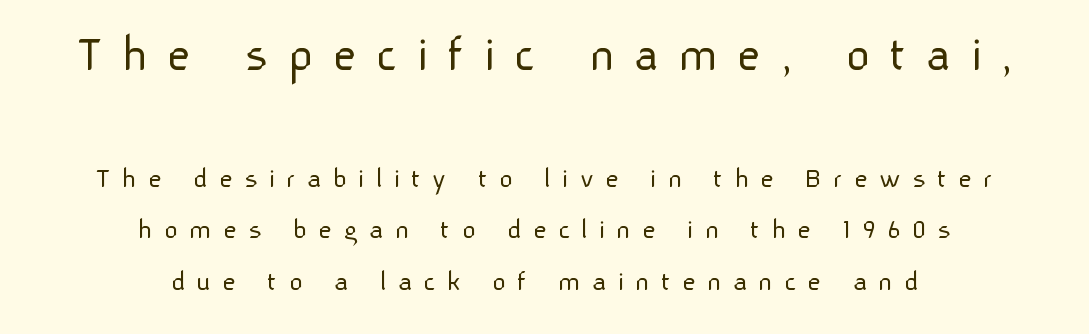
The image shows 52 px light sans-serif type, upright; set centered, line spacing 1.73x, unusually wide letter spacing (+0.37 em), not underlined; the first (top) block is 1.73x larger; low stroke contrast and a medium x-height.
